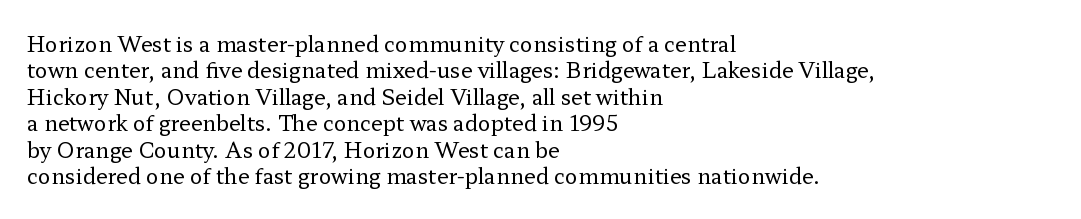
{"italic": "no", "bold": "no", "underline": "no", "align": "left", "line_spacing": "normal", "line_spacing_ratio": 1.26, "letter_spacing": "normal", "letter_spacing_em": 0.0, "glyph_px": 21}
